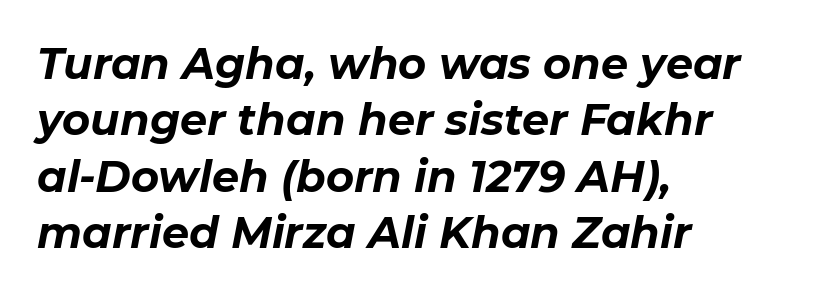
Q: Is the text bold? A: Yes.
Q: Is the text italic (slanted)? A: Yes, it leans right by about 11 degrees.
Q: Is the text underlined? A: No.
Q: How is the paragraph aligned? A: Left-aligned.
Q: Is the spacing between letters normal or unusually wide? A: Normal.
Q: Is the spacing between lines tight, normal or loose? A: Normal.
Q: Width (condensed, normal, or wide)? A: Normal.
Q: Stroke contrast? A: Low.
Q: x-height? A: Medium.
Q: Monospaced? A: No.
